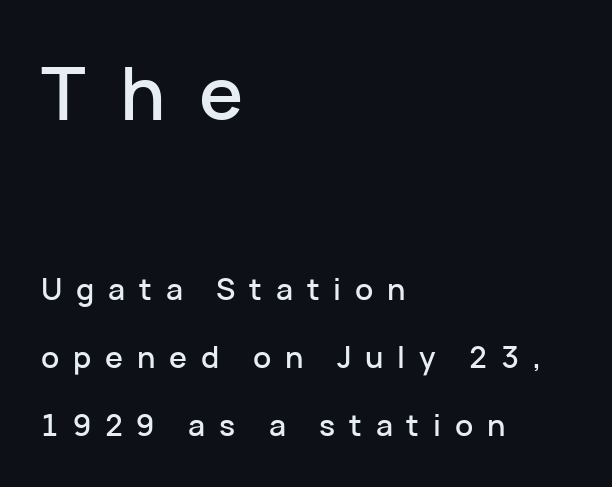
{"serif": "no", "italic": "no", "width": "normal", "stroke_contrast": "low", "x_height": "medium", "monospaced": "no", "underline": "no", "align": "left", "line_spacing": "loose", "line_spacing_ratio": 2.27, "letter_spacing": "wide", "letter_spacing_em": 0.46, "larger_block": "first", "size_ratio": 2.47, "glyph_px": 74}
